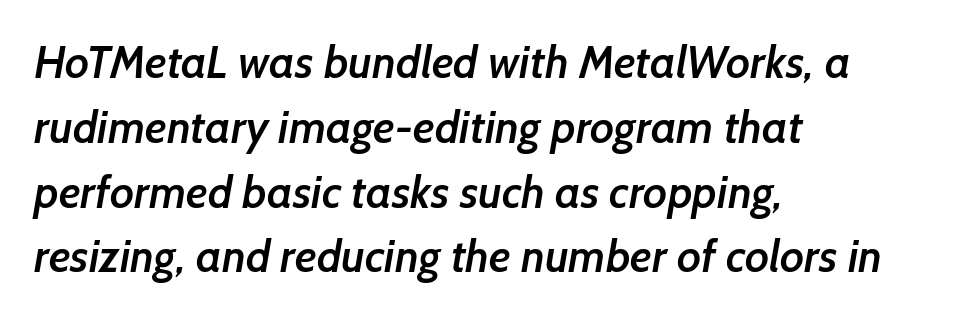
Just letters on the line, the space beneath them empty. Visually the block forms a straight wall on the left and a jagged coastline on the right. Look at the tracking — it's just the regular setting, nothing added. Summary of vertical rhythm: regular, with standard interline spacing. Note the varied advance widths — an 'i' is clearly narrower than an 'm'.
